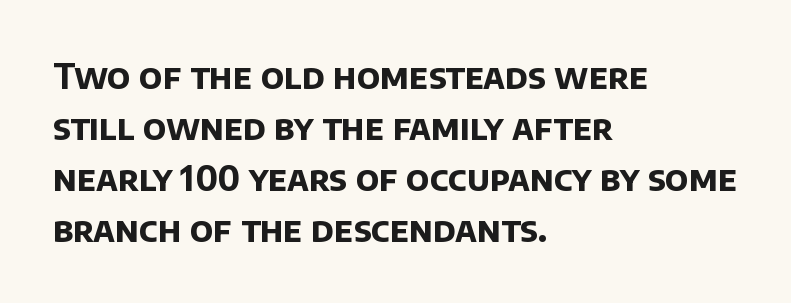
The image shows 34 px bold sans-serif type; set left-aligned, normal line spacing (1.5x), normal letter spacing, not underlined; low stroke contrast and a large x-height.
